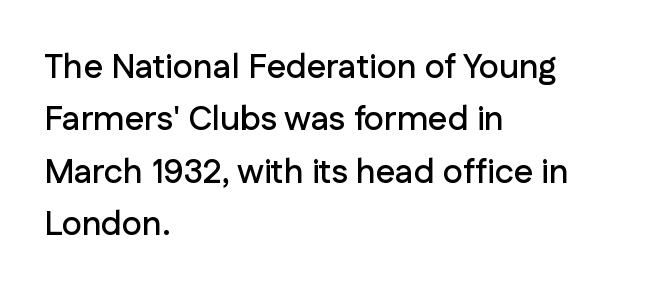
Note the varied advance widths — an 'i' is clearly narrower than an 'm'. Notice how the stems are strictly vertical — no italics here. Descender tails drop into unmarked territory. The designer left line spacing at the default. What stands out about the letter spacing? Nothing — it is the standard amount. Typeset ragged right — the left edge is the straight one.
